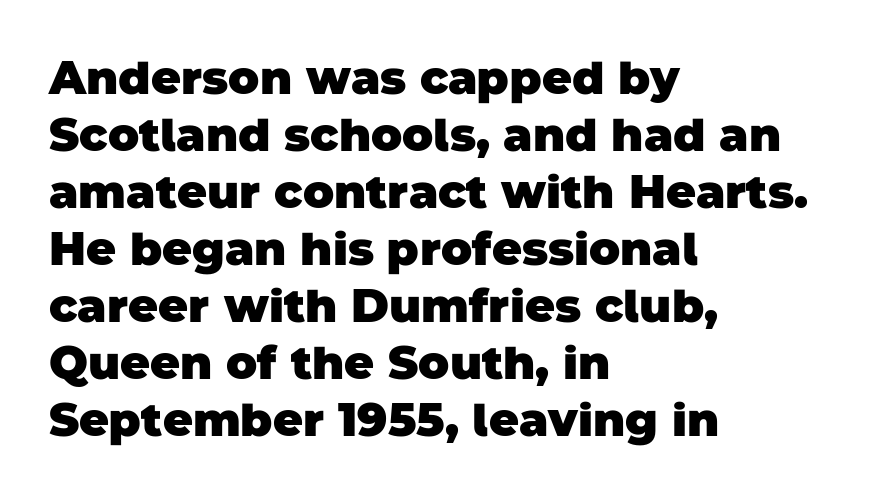
Q: Is the text bold? A: Yes.
Q: Is the typeface a serif or a sans-serif typeface? A: Sans-serif.
Q: Is the text underlined? A: No.
Q: How is the paragraph aligned? A: Left-aligned.
Q: Is the spacing between letters normal or unusually wide? A: Normal.
Q: Width (condensed, normal, or wide)? A: Normal.
Q: Stroke contrast? A: Low.
Q: x-height? A: Large.
Q: Monospaced? A: No.
